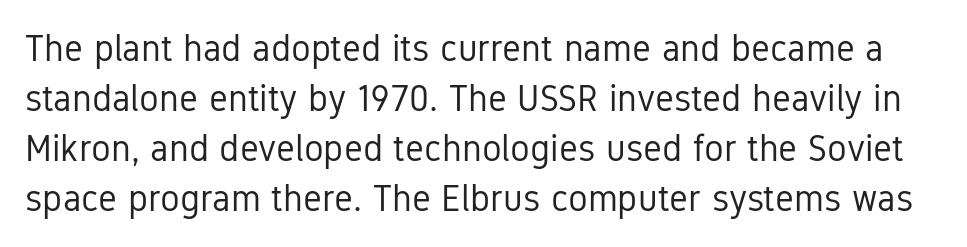
Each stroke keeps to a modest, everyday thickness or less. These lines are rendered in a variable-pitch font. Words float on clear page, feet unadorned. Tall strokes in this sample are plumb rather than angled. The text was rendered using a sans face with plain stroke endings.
